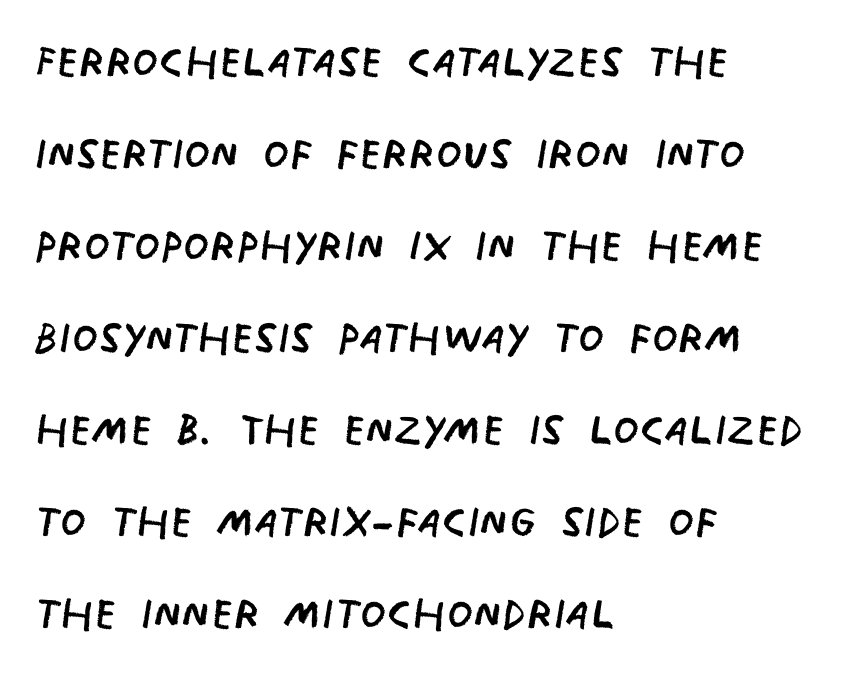
The image shows 59 px regular-weight, condensed sans-serif type; set left-aligned, normal line spacing (1.56x), normal letter spacing, not underlined; low stroke contrast and a large x-height.
